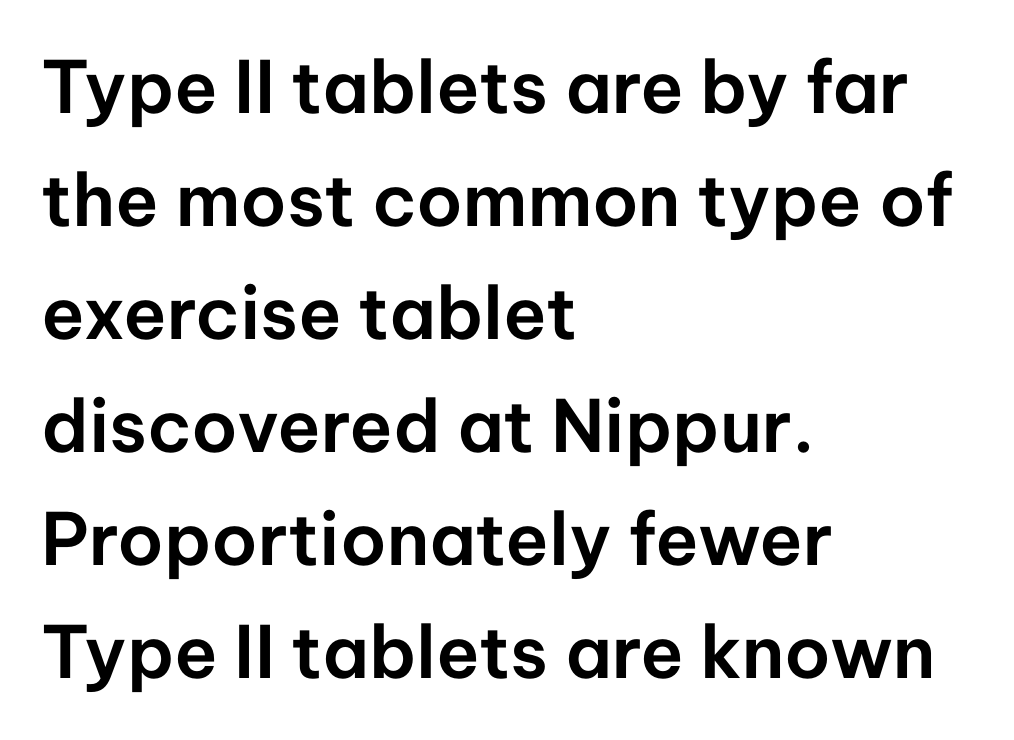
{"serif": "no", "italic": "no", "width": "normal", "stroke_contrast": "low", "x_height": "medium", "monospaced": "no", "underline": "no", "align": "left", "line_spacing": "normal", "line_spacing_ratio": 1.57, "letter_spacing": "normal", "letter_spacing_em": 0.0, "glyph_px": 72}
